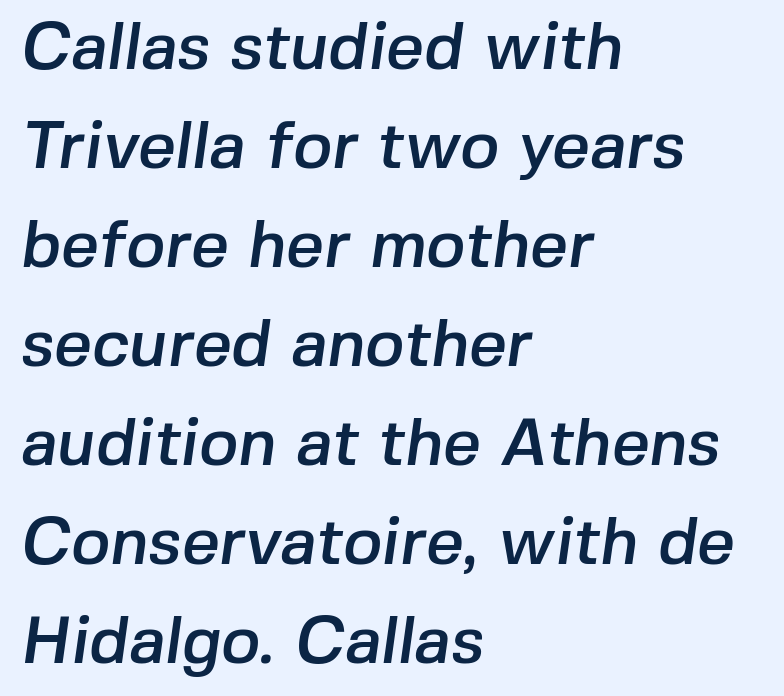
{"serif": "no", "width": "normal", "stroke_contrast": "low", "x_height": "medium", "monospaced": "no", "underline": "no", "align": "left", "line_spacing": "normal", "line_spacing_ratio": 1.5, "letter_spacing": "normal", "letter_spacing_em": 0.0, "glyph_px": 66}
